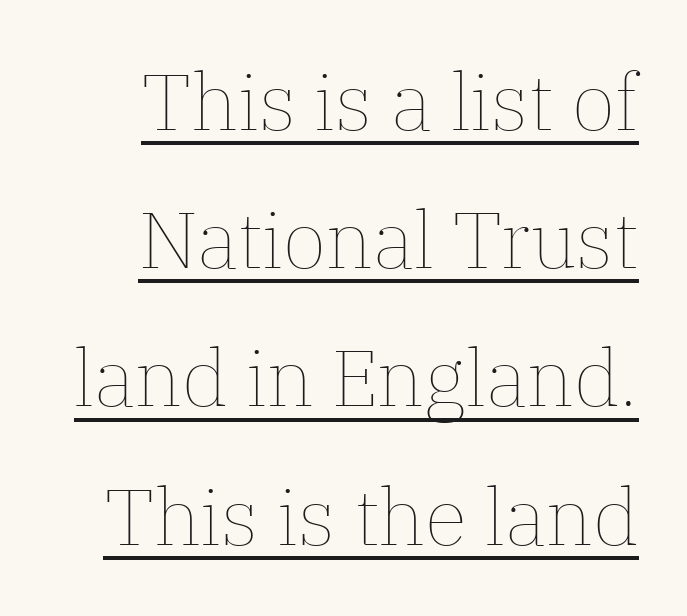
The image shows 79 px thin type, upright; set right-aligned, line spacing 1.75x, normal letter spacing, underlined; low stroke contrast and a medium x-height.
